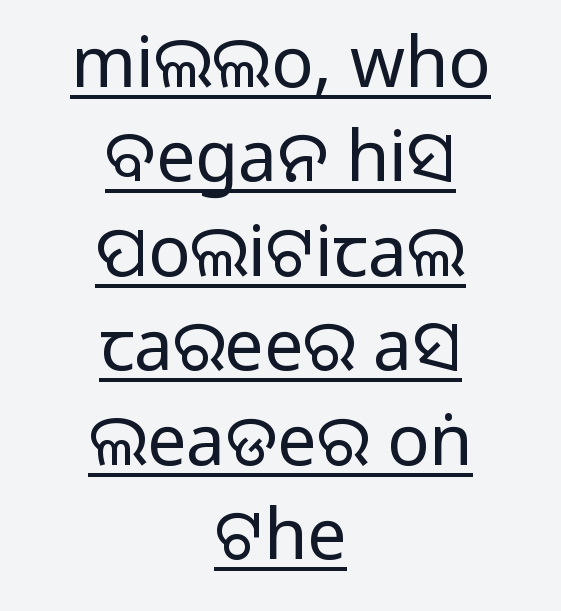
Q: Is the text italic (slanted)? A: No, it is upright.
Q: Is the typeface a serif or a sans-serif typeface? A: Sans-serif.
Q: Is the text underlined? A: Yes.
Q: How is the paragraph aligned? A: Centered.
Q: Is the spacing between letters normal or unusually wide? A: Normal.
Q: Is the spacing between lines tight, normal or loose? A: Normal.
Q: Width (condensed, normal, or wide)? A: Normal.
Q: Stroke contrast? A: Medium.
Q: Monospaced? A: No.
